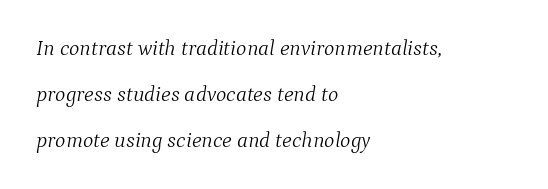
The image shows 22 px text type, italic (leaning right); set left-aligned, loose line spacing (2.09x), normal letter spacing, not underlined.
